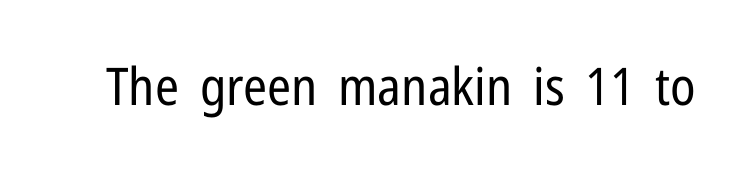
{"serif": "no", "italic": "no", "bold": "no", "weight": "regular", "width": "condensed", "stroke_contrast": "low", "x_height": "medium", "monospaced": "no", "underline": "no", "letter_spacing": "normal", "letter_spacing_em": 0.0, "glyph_px": 52}
